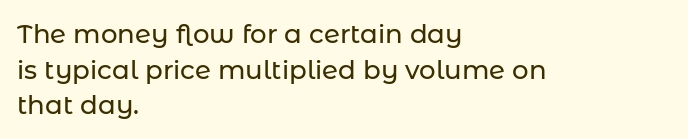
{"italic": "no", "underline": "no", "align": "left", "line_spacing": "normal", "line_spacing_ratio": 1.37, "letter_spacing": "normal", "letter_spacing_em": 0.0, "glyph_px": 26}
